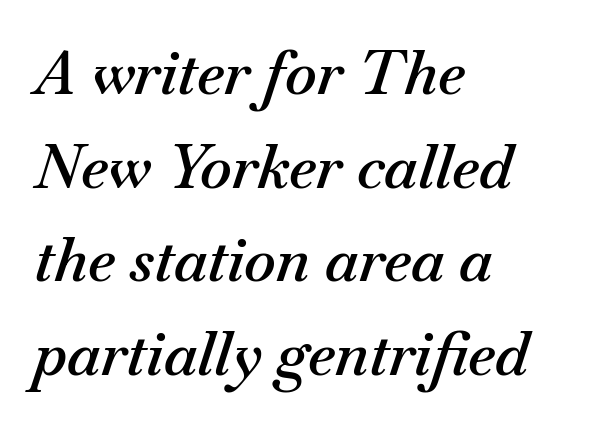
Q: Is the text bold? A: Semi-bold.
Q: Is the text italic (slanted)? A: Yes, it leans right by about 18 degrees.
Q: Is the text underlined? A: No.
Q: How is the paragraph aligned? A: Left-aligned.
Q: Is the spacing between letters normal or unusually wide? A: Normal.
Q: Is the spacing between lines tight, normal or loose? A: Normal.
Q: Width (condensed, normal, or wide)? A: Normal.
Q: Stroke contrast? A: Medium.
Q: x-height? A: Small.
Q: Monospaced? A: No.
